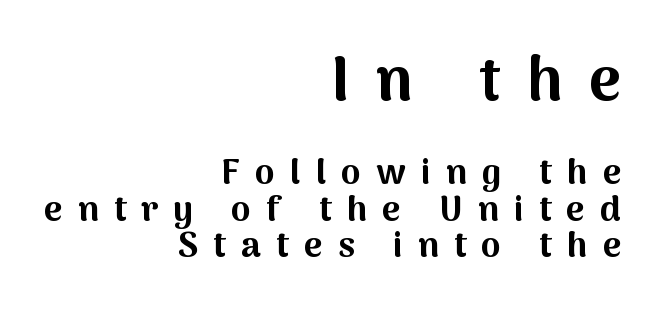
Q: Is the text bold? A: Yes.
Q: Is the text italic (slanted)? A: No, it is upright.
Q: Is the typeface a serif or a sans-serif typeface? A: Sans-serif.
Q: Is the text underlined? A: No.
Q: How is the paragraph aligned? A: Right-aligned.
Q: Is the spacing between letters normal or unusually wide? A: Unusually wide.
Q: Is the spacing between lines tight, normal or loose? A: Tight.
Q: Which block of text is set in a larger size, the first (top) or the second (bottom)? A: The first (top) one.
Q: Width (condensed, normal, or wide)? A: Normal.
Q: Stroke contrast? A: Medium.
Q: x-height? A: Medium.
Q: Monospaced? A: No.
